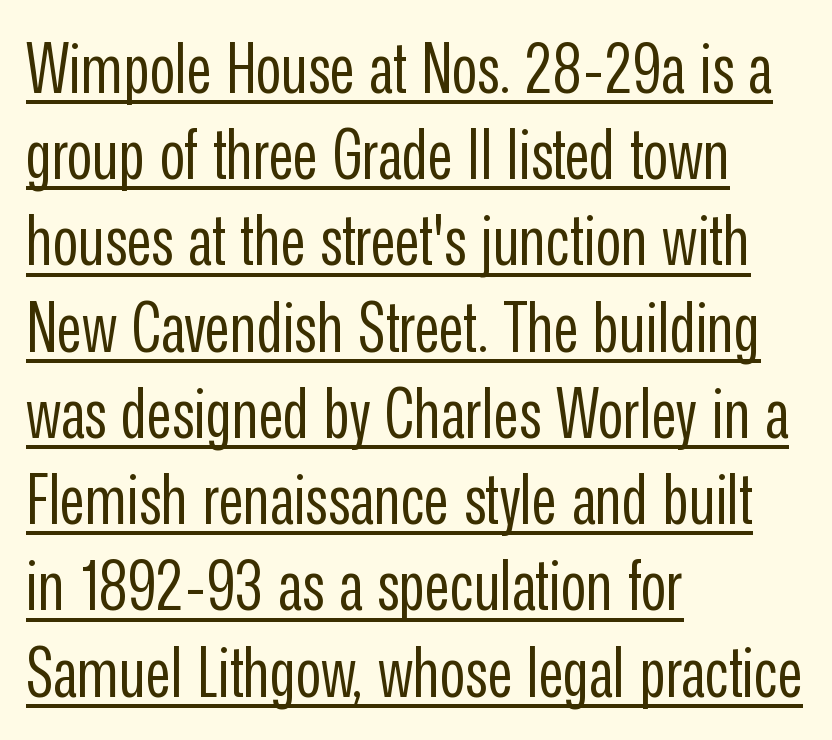
The typesetter chose a ragged-right arrangement here. Does a line run under the words? Yes, clearly. Is this a fixed-width face? No — the glyphs have proportional, varying widths. Standard letterfit; no display-style spreading of the glyphs. To sum up the face: it is a sans, with no serifs. No extra ink here — the face is not bold.
